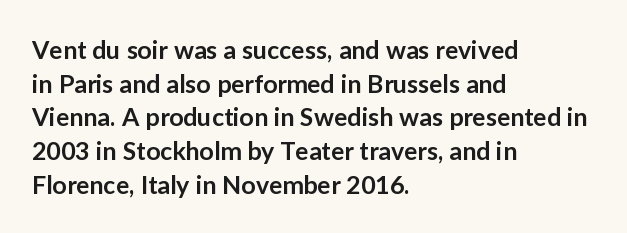
The image shows 25 px text type, upright; set left-aligned, normal line spacing (1.35x), normal letter spacing, not underlined.
